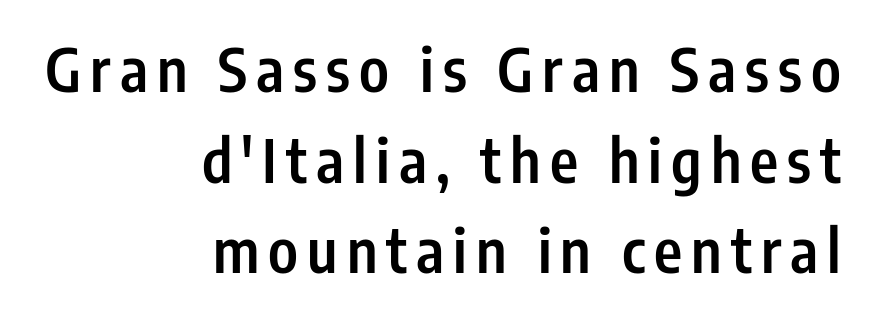
The image shows 60 px semibold, condensed sans-serif type, upright; set right-aligned, normal line spacing (1.51x), not underlined; low stroke contrast and a medium x-height.
